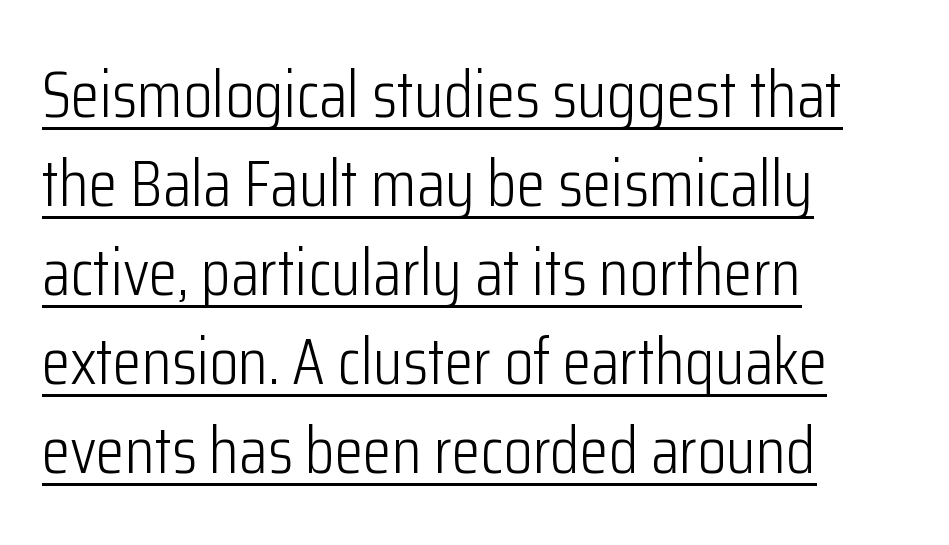
Q: Is the text bold? A: No.
Q: Is the text italic (slanted)? A: No, it is upright.
Q: Is the typeface a serif or a sans-serif typeface? A: Sans-serif.
Q: Is the text underlined? A: Yes.
Q: How is the paragraph aligned? A: Left-aligned.
Q: Is the spacing between letters normal or unusually wide? A: Normal.
Q: Is the spacing between lines tight, normal or loose? A: Normal.
Q: Width (condensed, normal, or wide)? A: Condensed.
Q: Stroke contrast? A: Low.
Q: x-height? A: Medium.
Q: Monospaced? A: No.
